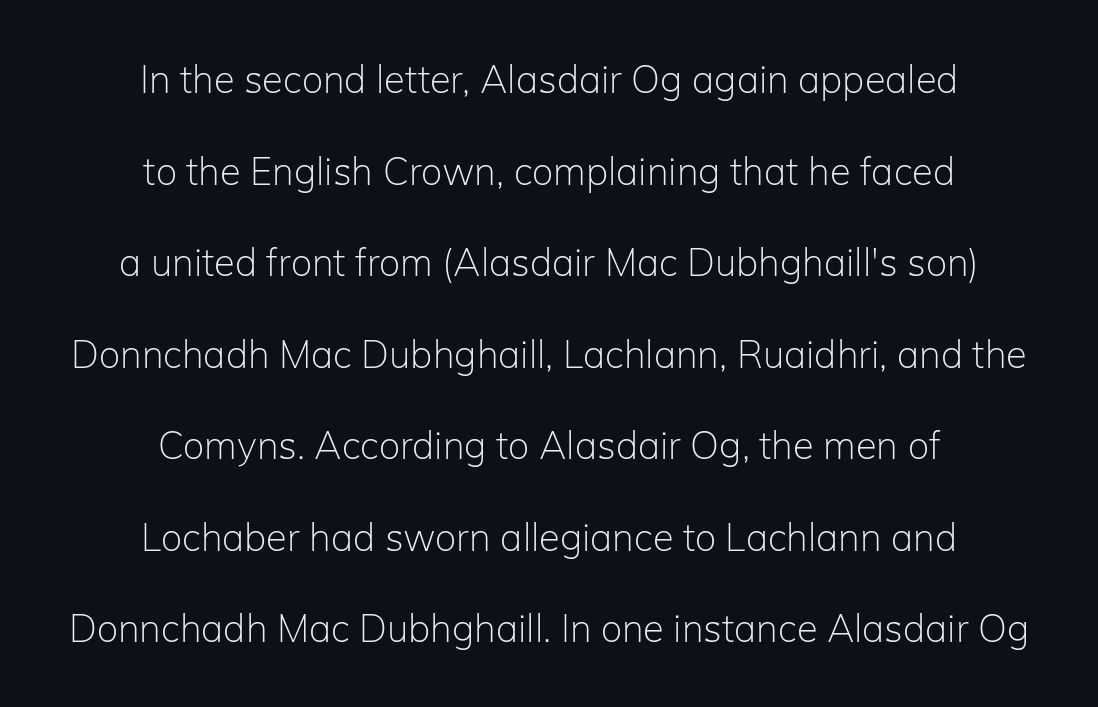
Descenders are the only things crossing below the line. Nobody touched the tracking dial on this one. These lines are composed in type without serifs. A typesetter would call this leading open, well beyond the default. These lines are rendered in a variable-pitch font.
